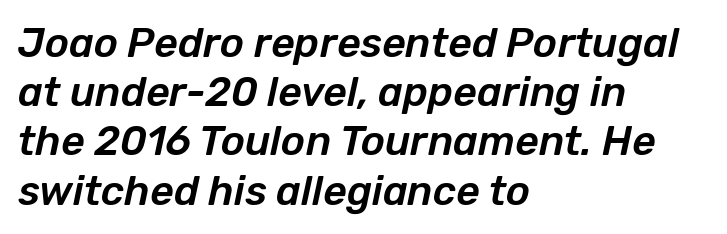
The image shows 41 px text type, italic (leaning right); set left-aligned, line spacing 1.2x, normal letter spacing, not underlined; low stroke contrast and a medium x-height.
